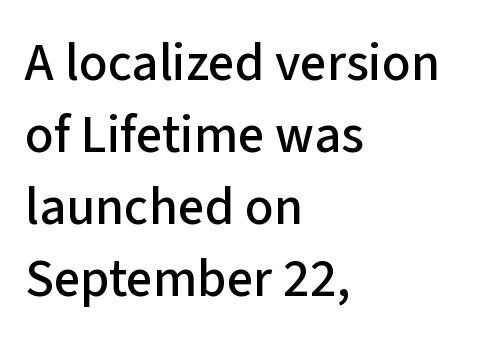
The foot of each line stays bare and open. A typesetter would call this proportional, since set widths differ per character. Does the leading feel generous? No, just average. Which margin do the lines hug? The left one — the right edge is uneven. The horizontal fit of the characters is conventional and even.
